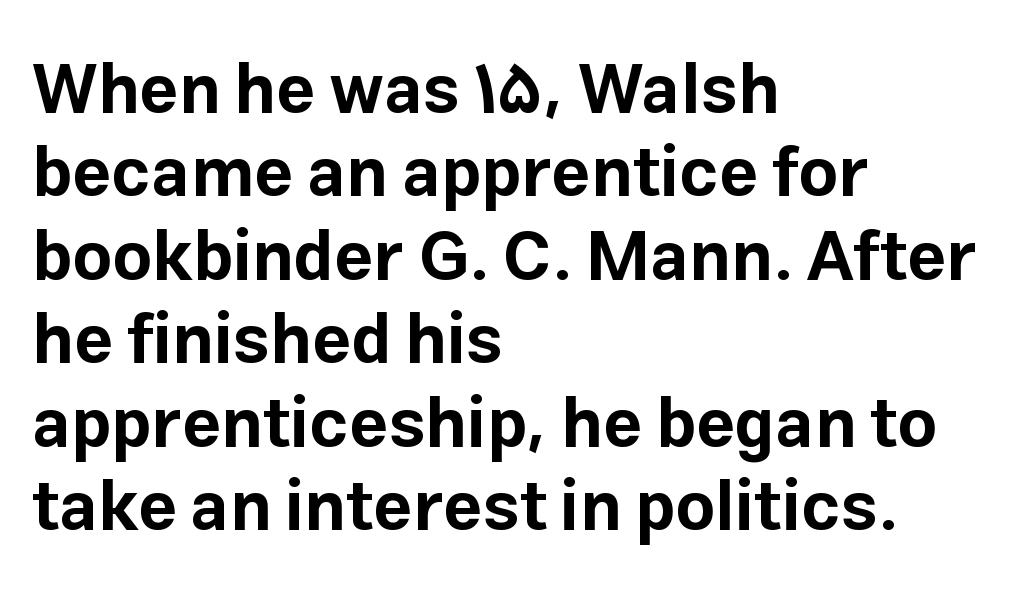
Unmarked baselines from the first word to the last. The paragraph has a hard left edge and a soft right edge. Between one letter and the next there's only the usual sliver of space. Here the designer chose a conventional face with non-uniform glyph widths. Strong, thick strokes mark this as bold type. Typographically, this falls in the sans-serif category.
